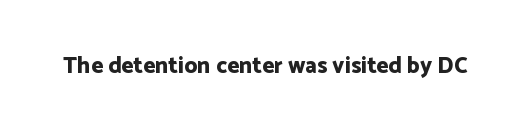
Notice how thick the strokes are: this is what a full bold looks like. In terms of letterspacing, this is plain default setting. The specimen omits any rule beneath the text block's lines. The lettering stays uniformly vertical, giving the passage a roman look.
